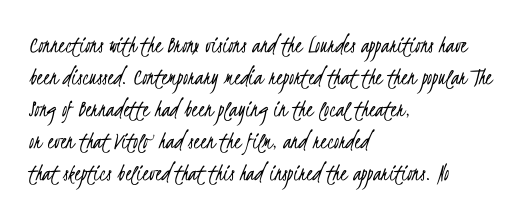
{"bold": "no", "underline": "no", "align": "left", "line_spacing": "normal", "line_spacing_ratio": 1.28, "letter_spacing": "normal", "letter_spacing_em": 0.0, "glyph_px": 25}
